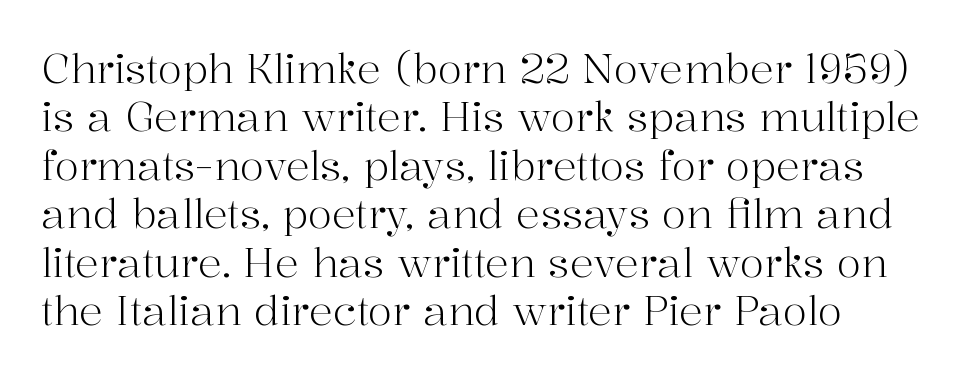
Q: Is the text bold? A: No.
Q: Is the text italic (slanted)? A: No, it is upright.
Q: Is the typeface a serif or a sans-serif typeface? A: Serif.
Q: Is the text underlined? A: No.
Q: How is the paragraph aligned? A: Left-aligned.
Q: Is the spacing between letters normal or unusually wide? A: Normal.
Q: Width (condensed, normal, or wide)? A: Normal.
Q: Stroke contrast? A: High.
Q: x-height? A: Medium.
Q: Monospaced? A: No.
